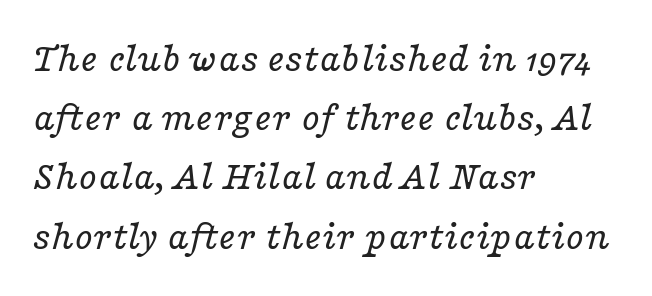
The typeface has the unassuming heft of standard copy or less. Does the type have serifs? Yes, each stem ends in a small foot. The block of text has a typical density, with ordinary space between rows. Words appear dense and cohesive because spacing is normal.
